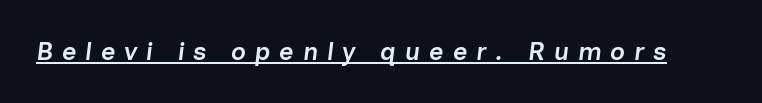
{"italic": "yes", "lean": "right", "slant_degrees": 7, "bold": "semi", "underline": "yes", "letter_spacing": "wide", "letter_spacing_em": 0.35, "glyph_px": 25}
